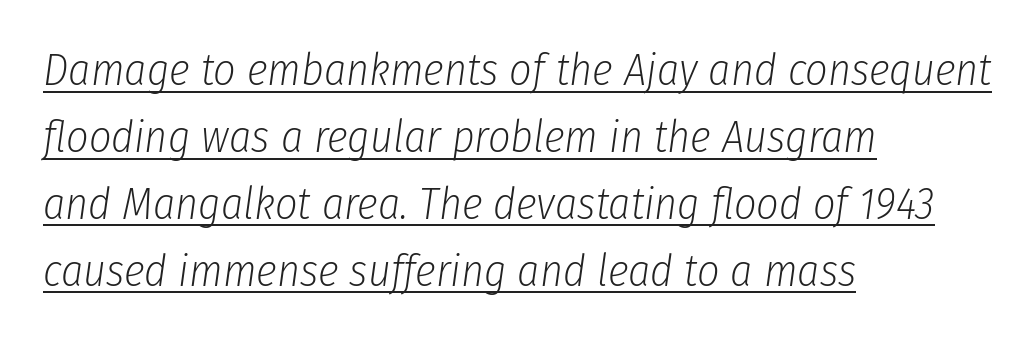
{"italic": "yes", "lean": "right", "slant_degrees": 8, "bold": "no", "weight": "light", "width": "condensed", "stroke_contrast": "low", "x_height": "medium", "monospaced": "no", "underline": "yes", "align": "left", "line_spacing": "normal", "line_spacing_ratio": 1.52, "letter_spacing": "normal", "letter_spacing_em": 0.0, "glyph_px": 44}
